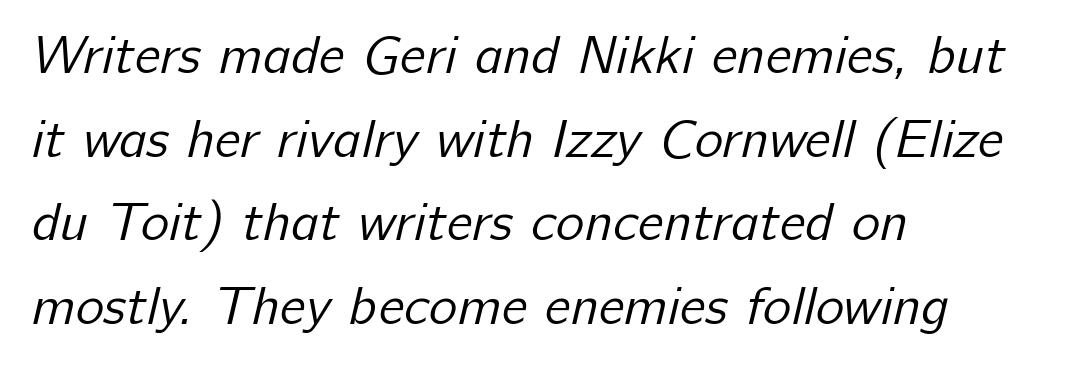
{"serif": "no", "bold": "no", "weight": "regular", "width": "normal", "stroke_contrast": "low", "x_height": "medium", "monospaced": "no", "underline": "no", "align": "left", "line_spacing": "normal", "line_spacing_ratio": 1.55, "letter_spacing": "normal", "letter_spacing_em": 0.0, "glyph_px": 54}
